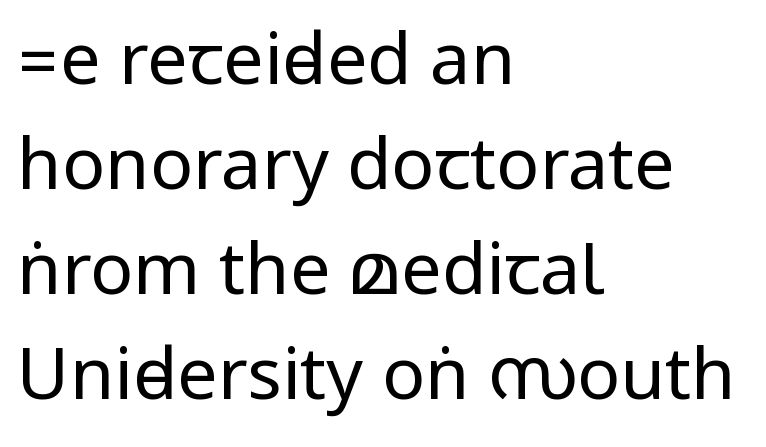
The image shows 72 px regular-weight, condensed sans-serif type, upright; set left-aligned, normal line spacing (1.46x), normal letter spacing, not underlined; low stroke contrast.
